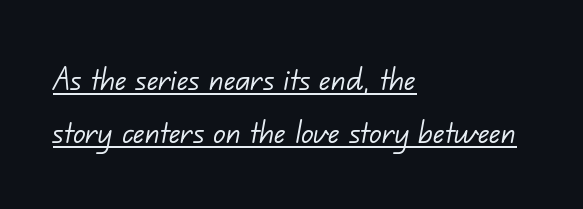
The image shows 38 px light sans-serif type; set left-aligned, normal line spacing (1.4x), normal letter spacing, underlined; low stroke contrast and a small x-height.
